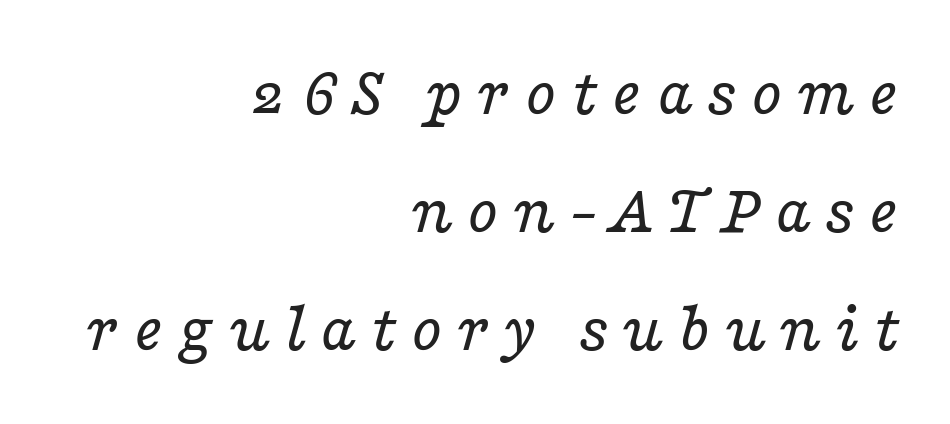
Stroke thickness stays within the range of a standard reading face or lighter. Style check: oblique. The face used here is seriffed, in the tradition of book romans. The space between consecutive lines is moderate. Lines of text with bare space underneath. Line ends are locked; line starts wander.
